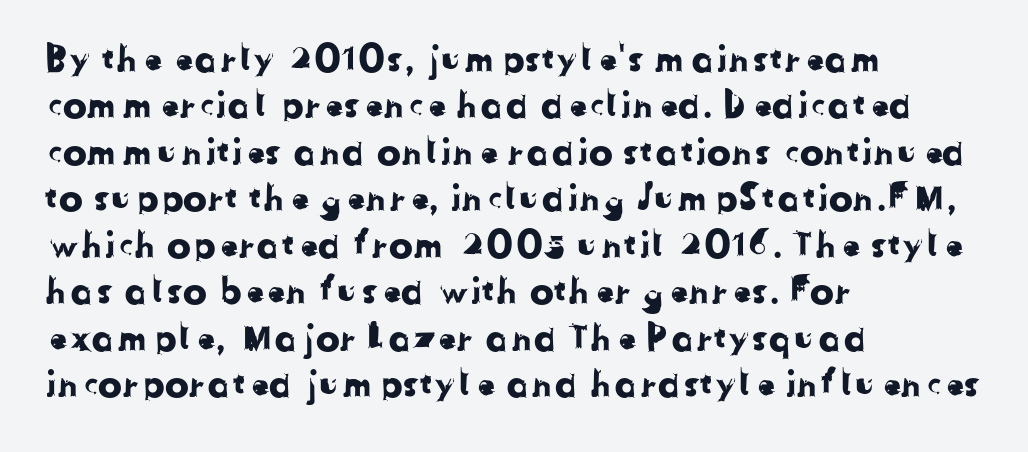
Q: Is the typeface a serif or a sans-serif typeface? A: Sans-serif.
Q: Is the text underlined? A: No.
Q: How is the paragraph aligned? A: Left-aligned.
Q: Is the spacing between letters normal or unusually wide? A: Normal.
Q: Is the spacing between lines tight, normal or loose? A: Normal.
Q: Width (condensed, normal, or wide)? A: Normal.
Q: Stroke contrast? A: Low.
Q: x-height? A: Medium.
Q: Monospaced? A: No.
